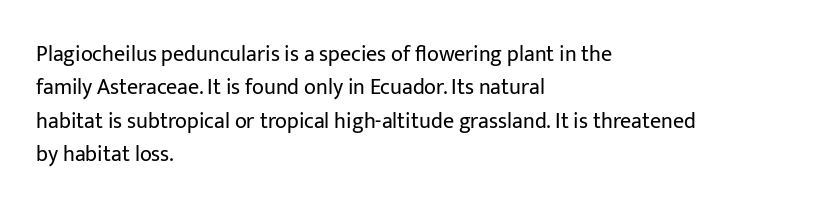
Summary of vertical rhythm: regular, with standard interline spacing. No extra ink here — the face is not bold. Quick note: not italic, upright. Horizontal alignment here is leftward, the default for most running prose.
